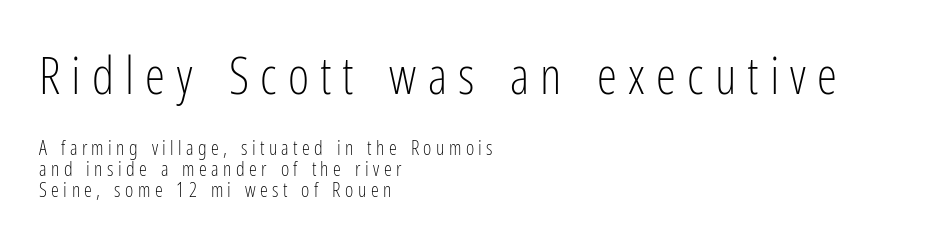
Rendered with straight, roman letterforms. Serif or sans? Sans — the stroke terminals are bare. Varying glyph widths throughout — classic text-font behaviour. Vertically, the passage feels compressed, each row crowding the next. You get the large type first, then a drop to smaller type. Each word looks stretched out because of the extra space between its letters.
